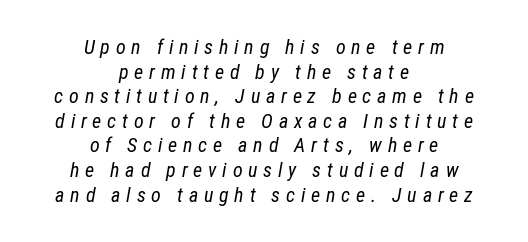
The horizontal fit of the characters is loose and conspicuously gappy. Notice how the passage keeps no hard edge, just a central spine. Descenders hang freely into open space. In terms of posture, this sample is oblique. Compared with a typical body face, this is equally light or lighter still.
